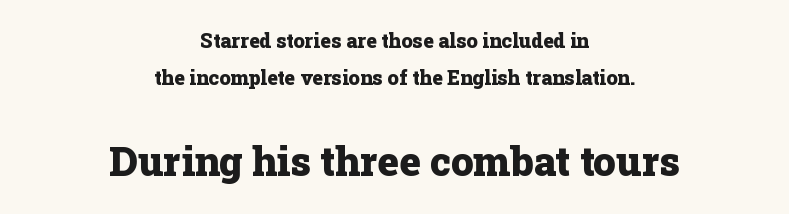
{"serif": "yes", "italic": "no", "bold": "yes", "weight": "heavy", "width": "normal", "stroke_contrast": "low", "x_height": "medium", "monospaced": "no", "underline": "no", "align": "center", "line_spacing_ratio": 1.87, "letter_spacing": "normal", "letter_spacing_em": 0.0, "larger_block": "second", "size_ratio": 2.0, "glyph_px": 40}
